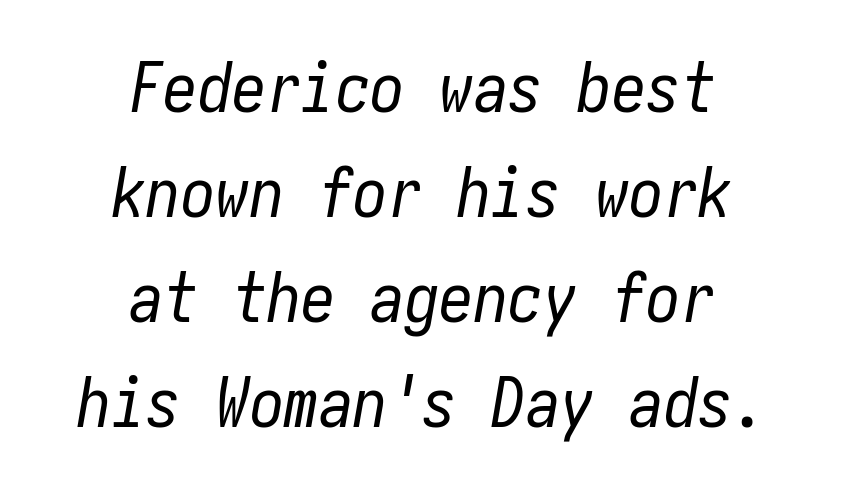
The image shows 69 px regular-weight, condensed type, italic (leaning right); set centered, normal line spacing (1.52x), normal letter spacing, not underlined; low stroke contrast and a medium x-height.
